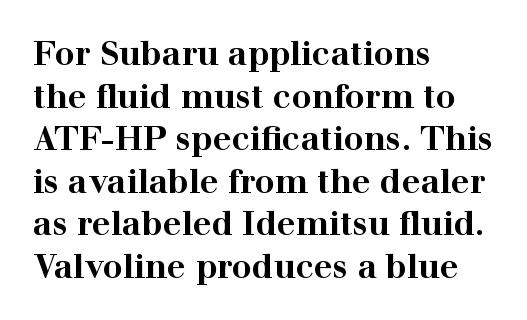
The image shows 33 px bold, wide serif type, upright; set left-aligned, normal line spacing (1.29x), normal letter spacing, not underlined; high stroke contrast and a medium x-height.
